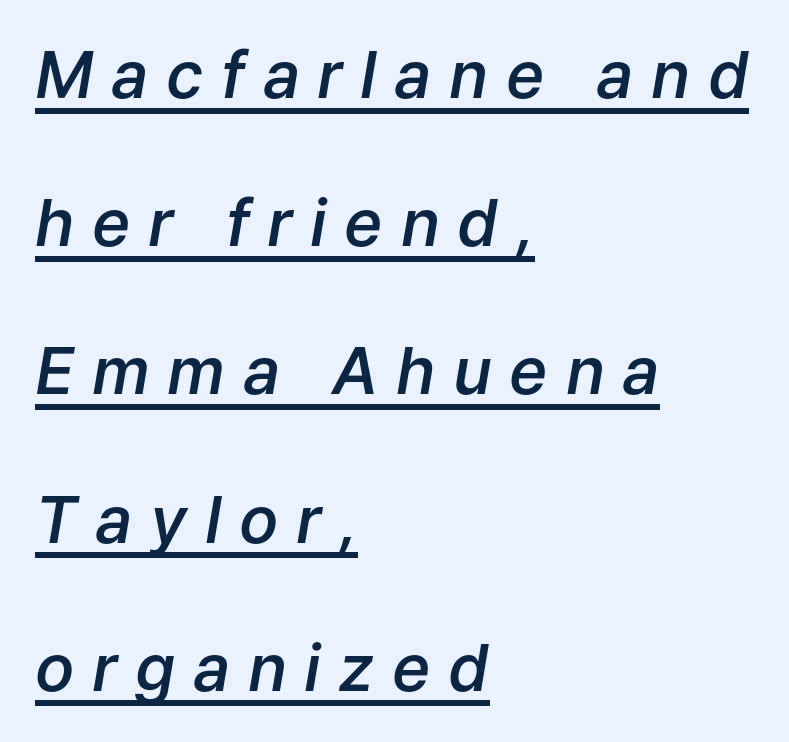
Each word looks stretched out because of the extra space between its letters. The setting favours the left margin, as ordinary paragraphs usually do. Line spacing here is loose. The font is running at a semibold setting, under full bold. Each letter keeps its own natural width here, so spacing adapts to shape. The face used here has a pronounced slope to its letters.
